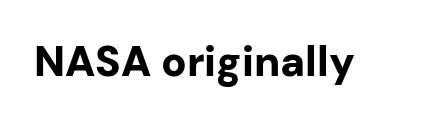
{"serif": "no", "italic": "no", "bold": "yes", "weight": "bold", "width": "normal", "stroke_contrast": "low", "x_height": "medium", "monospaced": "no", "underline": "no", "letter_spacing": "normal", "letter_spacing_em": 0.0, "glyph_px": 42}
